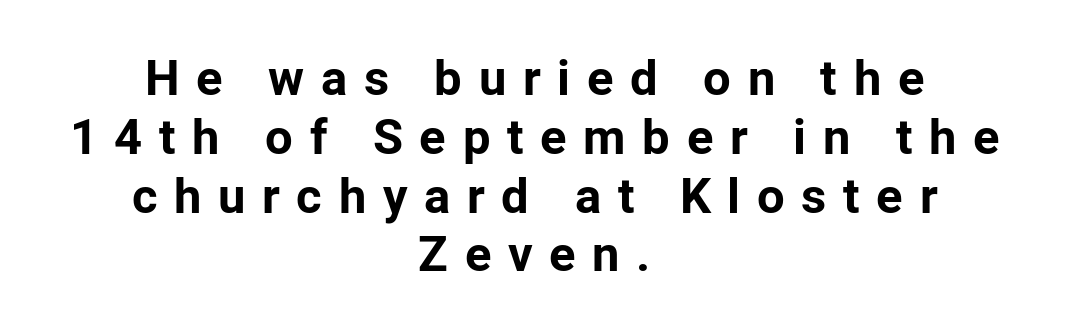
{"serif": "no", "italic": "no", "bold": "yes", "weight": "bold", "width": "normal", "stroke_contrast": "low", "x_height": "medium", "monospaced": "no", "underline": "no", "align": "center", "line_spacing_ratio": 1.2, "letter_spacing": "wide", "letter_spacing_em": 0.34, "glyph_px": 49}
